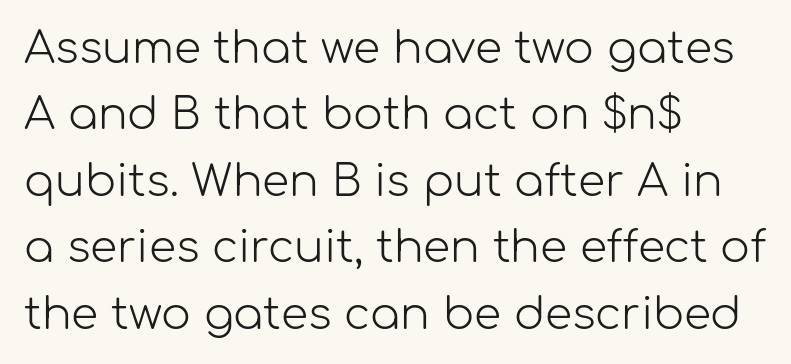
Q: Is the text bold? A: No.
Q: Is the text italic (slanted)? A: No, it is upright.
Q: Is the typeface a serif or a sans-serif typeface? A: Sans-serif.
Q: Is the text underlined? A: No.
Q: How is the paragraph aligned? A: Left-aligned.
Q: Is the spacing between letters normal or unusually wide? A: Normal.
Q: Is the spacing between lines tight, normal or loose? A: Normal.
Q: Width (condensed, normal, or wide)? A: Normal.
Q: Stroke contrast? A: Low.
Q: x-height? A: Medium.
Q: Monospaced? A: No.
